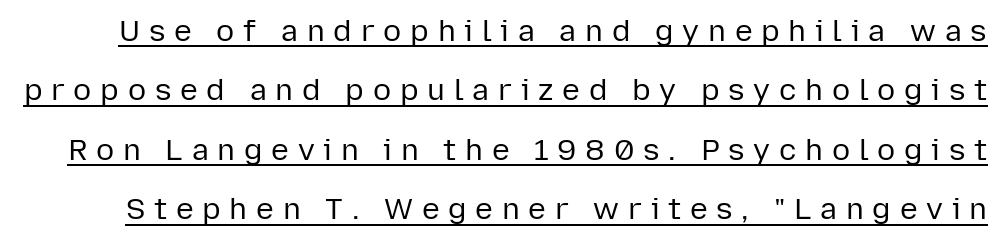
{"serif": "no", "italic": "no", "bold": "no", "weight": "regular", "width": "normal", "stroke_contrast": "low", "x_height": "medium", "monospaced": "no", "underline": "yes", "line_spacing": "loose", "line_spacing_ratio": 1.98, "letter_spacing": "wide", "letter_spacing_em": 0.29, "glyph_px": 30}
